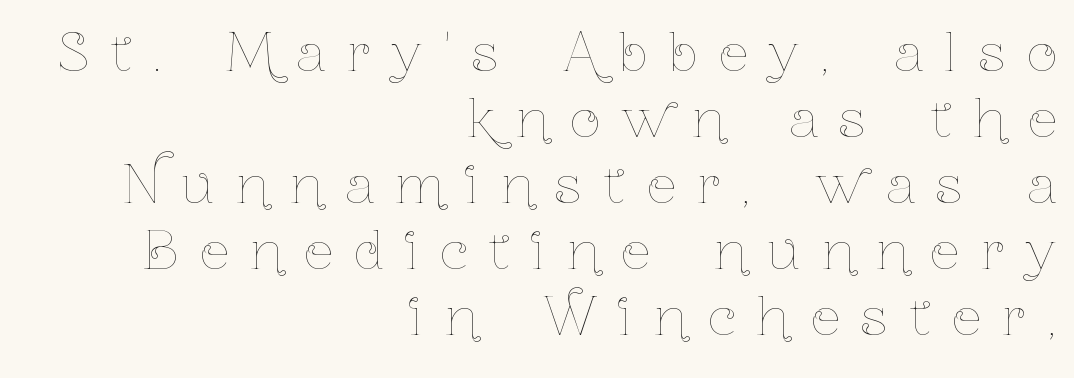
Q: Is the text bold? A: No.
Q: Is the text italic (slanted)? A: No, it is upright.
Q: Is the text underlined? A: No.
Q: How is the paragraph aligned? A: Right-aligned.
Q: Is the spacing between letters normal or unusually wide? A: Unusually wide.
Q: Is the spacing between lines tight, normal or loose? A: Normal.
Q: Width (condensed, normal, or wide)? A: Condensed.
Q: Stroke contrast? A: Low.
Q: x-height? A: Medium.
Q: Monospaced? A: No.
